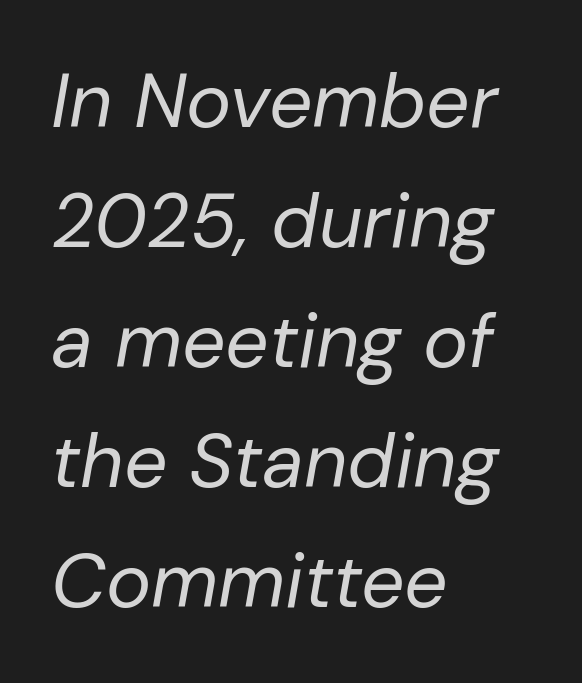
{"italic": "yes", "lean": "right", "slant_degrees": 10, "bold": "no", "weight": "regular", "width": "normal", "stroke_contrast": "low", "x_height": "medium", "monospaced": "no", "underline": "no", "align": "left", "line_spacing": "normal", "line_spacing_ratio": 1.58, "letter_spacing": "normal", "letter_spacing_em": 0.0, "glyph_px": 76}
